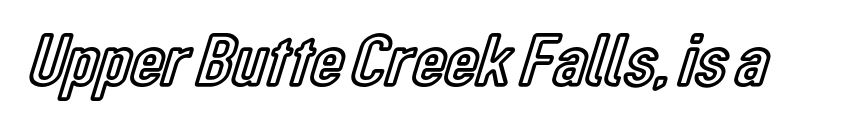
Descenders are the only things crossing below the line. Default kerning and tracking; the words read as compact shapes. Each letter keeps its own natural width here, so spacing adapts to shape.
